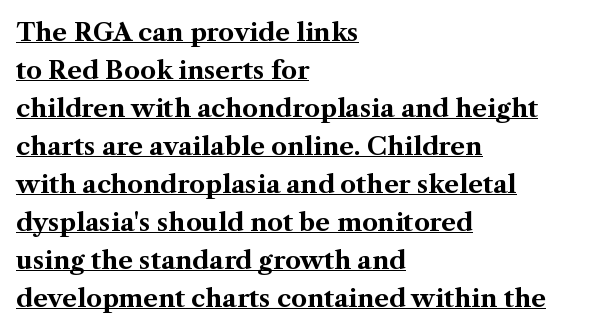
{"italic": "no", "bold": "yes", "underline": "yes", "align": "left", "line_spacing": "normal", "line_spacing_ratio": 1.52, "letter_spacing": "normal", "letter_spacing_em": 0.0, "glyph_px": 25}
